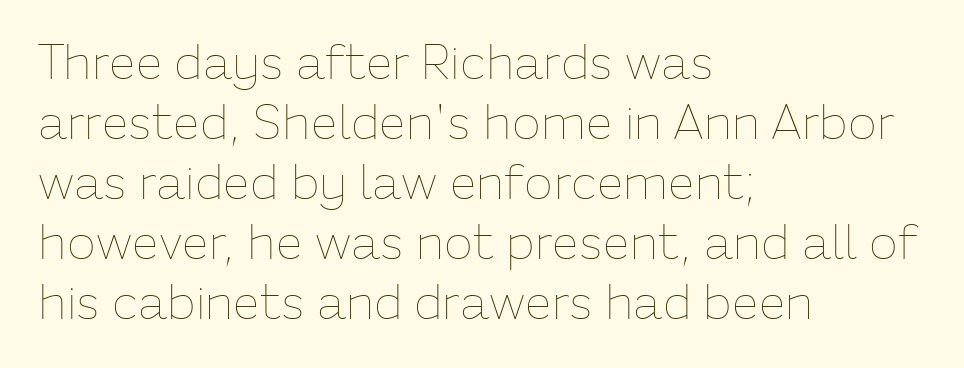
Q: Is the text bold? A: No.
Q: Is the text italic (slanted)? A: No, it is upright.
Q: Is the text underlined? A: No.
Q: How is the paragraph aligned? A: Left-aligned.
Q: Is the spacing between letters normal or unusually wide? A: Normal.
Q: Is the spacing between lines tight, normal or loose? A: Normal.
Q: Width (condensed, normal, or wide)? A: Normal.
Q: Stroke contrast? A: Low.
Q: x-height? A: Medium.
Q: Monospaced? A: No.
